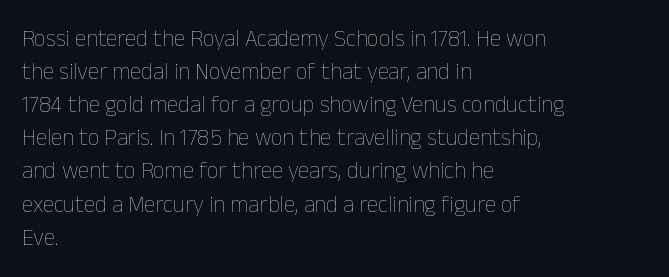
Does extra space separate the letters? No, they use regular spacing. The rendering anchors every line to the left-hand side. The axis of the letterforms is exactly vertical. These lines sit exactly where default settings would place them. Ink coverage per letter is moderate at most. Bare-footed words on every line.
